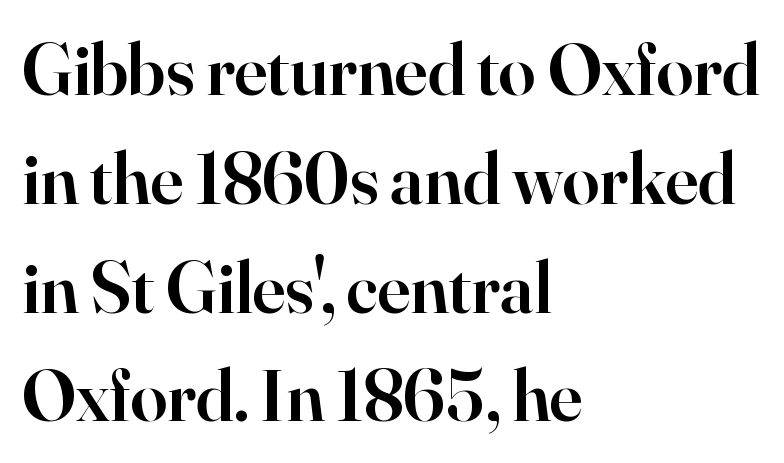
The image shows 74 px semibold serif type, upright; set left-aligned, normal line spacing (1.47x), normal letter spacing, not underlined; high stroke contrast and a small x-height.
